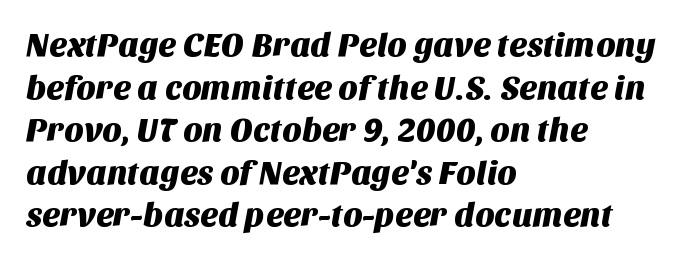
The image shows 33 px sans-serif type; set left-aligned, normal line spacing (1.29x), normal letter spacing, not underlined; medium stroke contrast and a large x-height.
